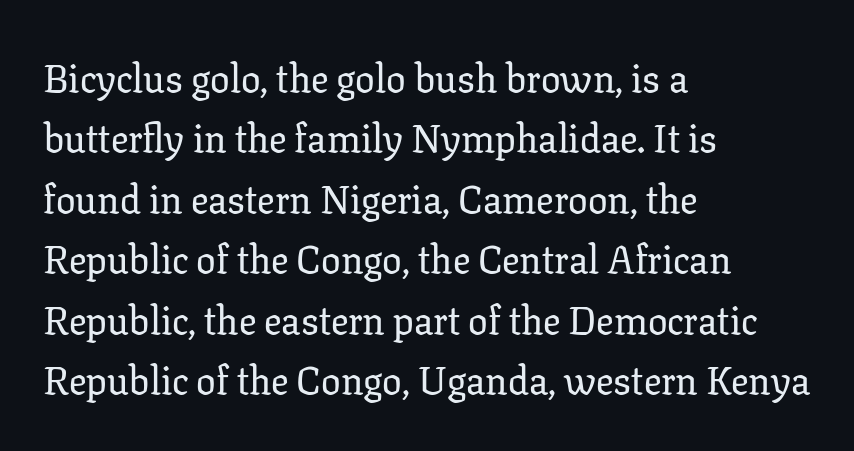
Q: Is the text italic (slanted)? A: No, it is upright.
Q: Is the typeface a serif or a sans-serif typeface? A: Serif.
Q: Is the text underlined? A: No.
Q: How is the paragraph aligned? A: Left-aligned.
Q: Is the spacing between letters normal or unusually wide? A: Normal.
Q: Is the spacing between lines tight, normal or loose? A: Normal.
Q: Width (condensed, normal, or wide)? A: Normal.
Q: Stroke contrast? A: Low.
Q: x-height? A: Medium.
Q: Monospaced? A: No.
